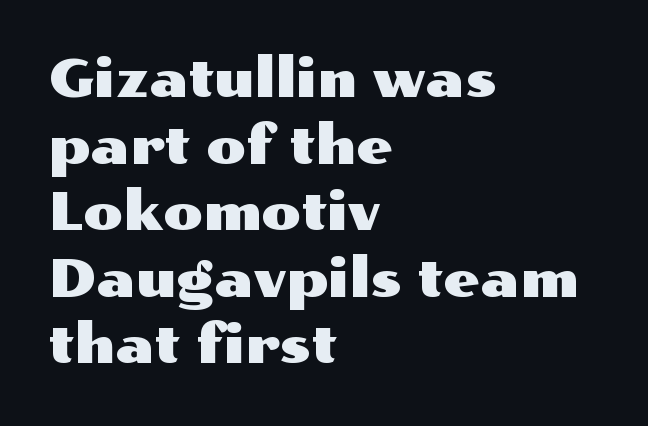
{"serif": "no", "italic": "no", "width": "wide", "stroke_contrast": "medium", "x_height": "medium", "monospaced": "no", "underline": "no", "align": "left", "line_spacing": "normal", "line_spacing_ratio": 1.28, "letter_spacing": "normal", "letter_spacing_em": 0.0, "glyph_px": 52}
